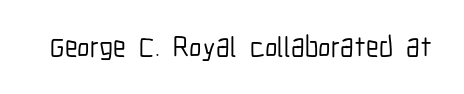
{"serif": "no", "italic": "no", "width": "condensed", "stroke_contrast": "low", "x_height": "medium", "monospaced": "no", "underline": "no", "letter_spacing": "normal", "letter_spacing_em": 0.0, "glyph_px": 29}
